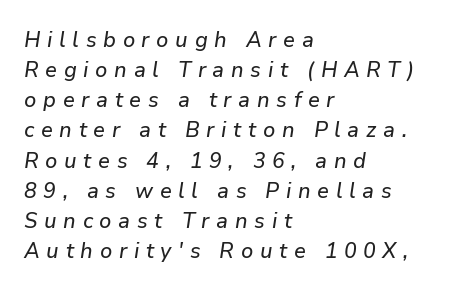
{"italic": "yes", "lean": "right", "slant_degrees": 9, "underline": "no", "align": "left", "line_spacing": "normal", "line_spacing_ratio": 1.37, "letter_spacing": "wide", "letter_spacing_em": 0.3, "glyph_px": 22}
